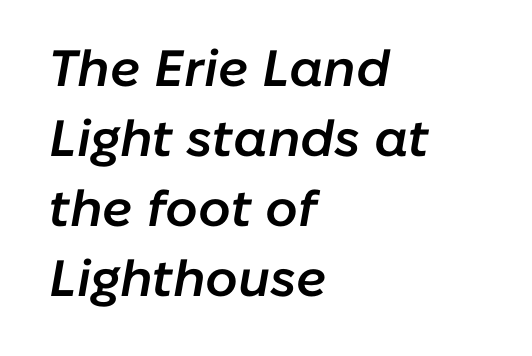
The area under the type is left untouched. These lines are rendered in a variable-pitch font. A classic flush-left, rag-right setting is used for this passage. This sample uses plain, unmodified letter spacing. The rendering uses a semibold face; strokes are thickened but not to full bold.
